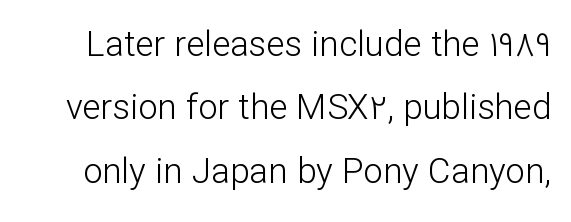
Q: Is the text bold? A: No.
Q: Is the text italic (slanted)? A: No, it is upright.
Q: Is the typeface a serif or a sans-serif typeface? A: Sans-serif.
Q: Is the text underlined? A: No.
Q: Is the spacing between letters normal or unusually wide? A: Normal.
Q: Width (condensed, normal, or wide)? A: Normal.
Q: Stroke contrast? A: Low.
Q: x-height? A: Medium.
Q: Monospaced? A: No.
